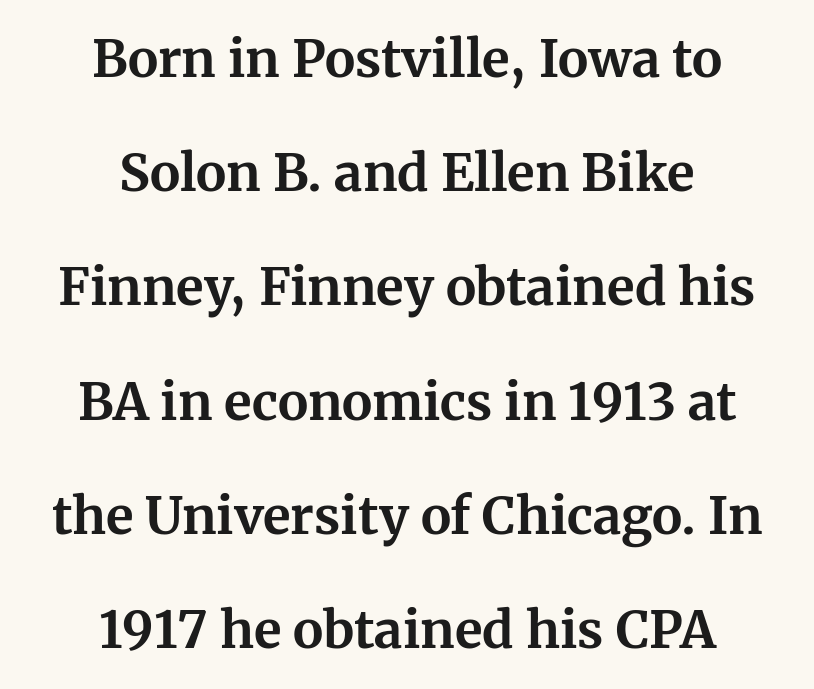
Q: Is the text bold? A: Yes.
Q: Is the text italic (slanted)? A: No, it is upright.
Q: Is the typeface a serif or a sans-serif typeface? A: Serif.
Q: Is the text underlined? A: No.
Q: How is the paragraph aligned? A: Centered.
Q: Is the spacing between letters normal or unusually wide? A: Normal.
Q: Is the spacing between lines tight, normal or loose? A: Loose.
Q: Width (condensed, normal, or wide)? A: Normal.
Q: Stroke contrast? A: Medium.
Q: x-height? A: Medium.
Q: Monospaced? A: No.
